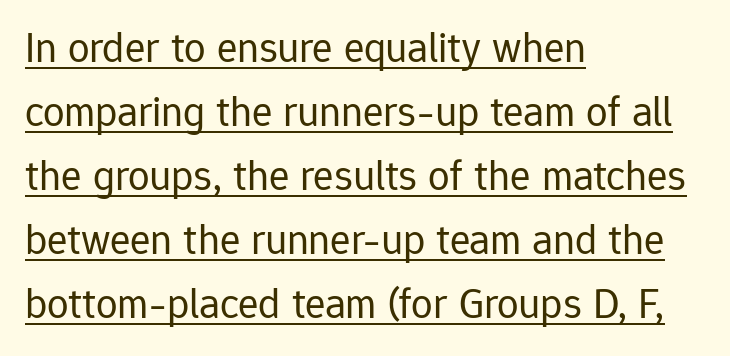
Q: Is the text bold? A: No.
Q: Is the text italic (slanted)? A: No, it is upright.
Q: Is the typeface a serif or a sans-serif typeface? A: Sans-serif.
Q: Is the text underlined? A: Yes.
Q: How is the paragraph aligned? A: Left-aligned.
Q: Is the spacing between letters normal or unusually wide? A: Normal.
Q: Is the spacing between lines tight, normal or loose? A: Normal.
Q: Width (condensed, normal, or wide)? A: Normal.
Q: Stroke contrast? A: Low.
Q: x-height? A: Medium.
Q: Monospaced? A: No.
